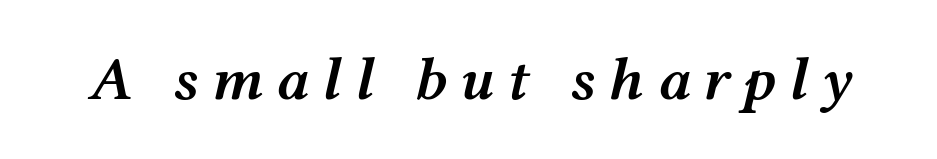
Q: Is the text bold? A: Semi-bold.
Q: Is the text italic (slanted)? A: Yes, it leans right by about 12 degrees.
Q: Is the text underlined? A: No.
Q: Is the spacing between letters normal or unusually wide? A: Unusually wide.
Q: Width (condensed, normal, or wide)? A: Wide.
Q: Stroke contrast? A: Medium.
Q: x-height? A: Medium.
Q: Monospaced? A: No.
